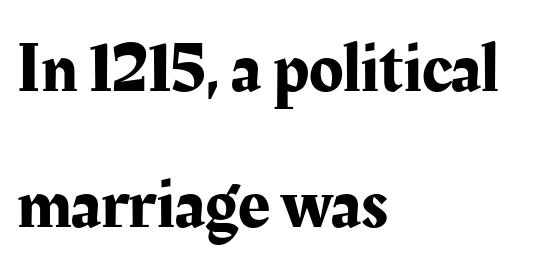
Q: Is the text italic (slanted)? A: No, it is upright.
Q: Is the typeface a serif or a sans-serif typeface? A: Serif.
Q: Is the text underlined? A: No.
Q: How is the paragraph aligned? A: Left-aligned.
Q: Is the spacing between letters normal or unusually wide? A: Normal.
Q: Is the spacing between lines tight, normal or loose? A: Loose.
Q: Width (condensed, normal, or wide)? A: Normal.
Q: Stroke contrast? A: Medium.
Q: x-height? A: Medium.
Q: Monospaced? A: No.
